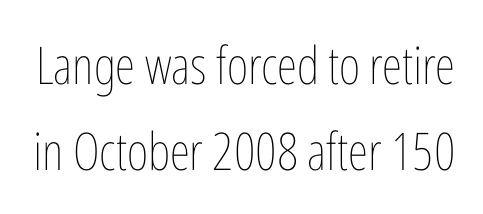
Q: Is the text bold? A: No.
Q: Is the text italic (slanted)? A: No, it is upright.
Q: Is the text underlined? A: No.
Q: Is the spacing between letters normal or unusually wide? A: Normal.
Q: Is the spacing between lines tight, normal or loose? A: Normal.
Q: Width (condensed, normal, or wide)? A: Condensed.
Q: Stroke contrast? A: Low.
Q: x-height? A: Medium.
Q: Monospaced? A: No.
